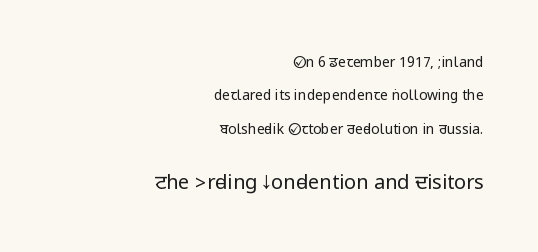
Characters remain perfectly vertical along every line. The space directly below the letters is spotless. The letters sit at their default tracking, neither squeezed nor spread. The font sits on the lighter half of the weight spectrum, regular included. This layout puts the modest block above and the oversized block below. Horizontal alignment here is rightward, an uncommon choice for prose.
